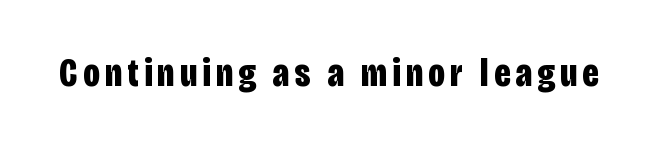
The image shows 40 px bold, condensed sans-serif type, upright; set not underlined; low stroke contrast and a large x-height.
